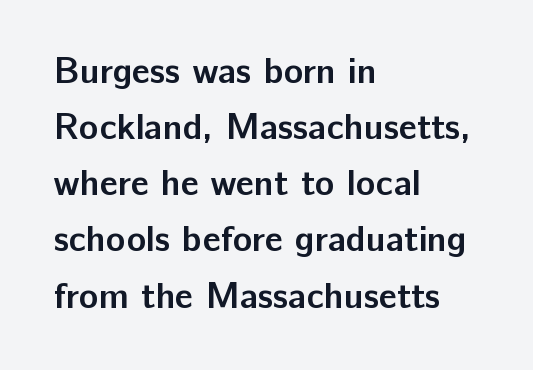
Caption: standard tracking, unaltered. Observe the absence of serifs on each vertical stroke in this sample. Is this a fixed-width face? No — the glyphs have proportional, varying widths. Rendered with straight, roman letterforms. Line beginnings align vertically; line endings do not. Students, this is bold: see how much ink each stroke carries.
